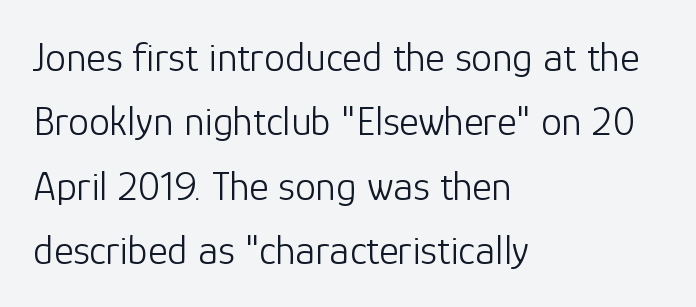
The image shows 42 px light sans-serif type, upright; set left-aligned, normal line spacing (1.53x), normal letter spacing, not underlined; low stroke contrast and a medium x-height.
